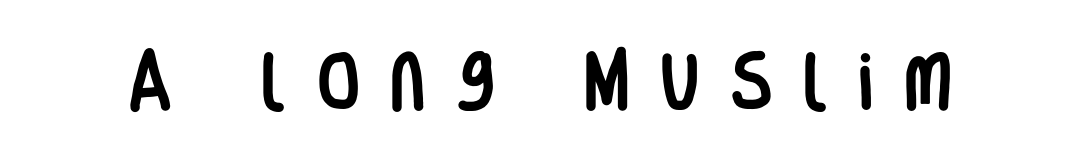
{"serif": "no", "italic": "no", "width": "condensed", "stroke_contrast": "low", "x_height": "large", "monospaced": "no", "underline": "no", "letter_spacing": "wide", "letter_spacing_em": 0.48, "glyph_px": 63}
